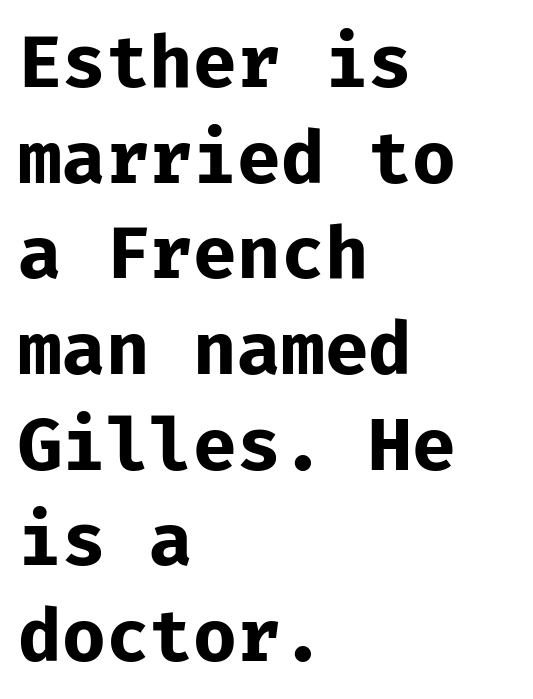
{"serif": "no", "italic": "no", "bold": "yes", "weight": "bold", "width": "normal", "stroke_contrast": "low", "x_height": "medium", "monospaced": "yes", "underline": "no", "align": "left", "line_spacing": "normal", "line_spacing_ratio": 1.31, "letter_spacing": "normal", "letter_spacing_em": 0.0, "glyph_px": 73}
